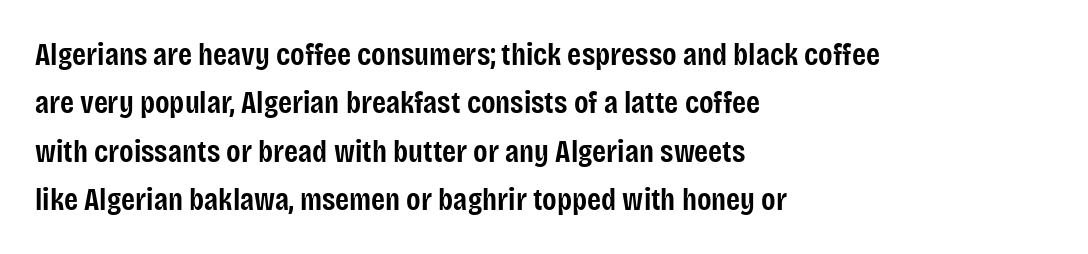
Q: Is the text bold? A: Semi-bold.
Q: Is the text italic (slanted)? A: No, it is upright.
Q: Is the typeface a serif or a sans-serif typeface? A: Sans-serif.
Q: Is the text underlined? A: No.
Q: How is the paragraph aligned? A: Left-aligned.
Q: Is the spacing between letters normal or unusually wide? A: Normal.
Q: Is the spacing between lines tight, normal or loose? A: Normal.
Q: Width (condensed, normal, or wide)? A: Condensed.
Q: Stroke contrast? A: Low.
Q: x-height? A: Large.
Q: Monospaced? A: No.
